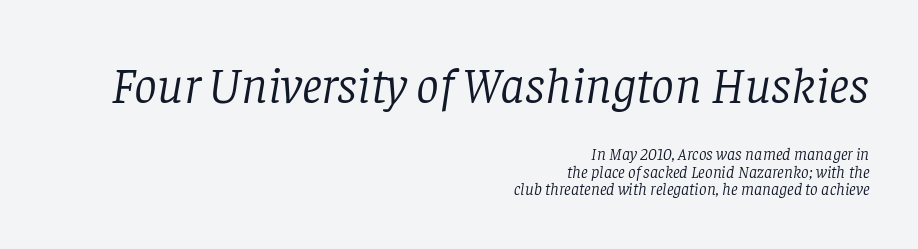
{"serif": "yes", "italic": "yes", "lean": "right", "slant_degrees": 8, "bold": "no", "weight": "light", "width": "normal", "stroke_contrast": "low", "x_height": "large", "monospaced": "no", "underline": "no", "align": "right", "line_spacing": "tight", "line_spacing_ratio": 1.03, "letter_spacing": "normal", "letter_spacing_em": 0.0, "larger_block": "first", "size_ratio": 3.0, "glyph_px": 51}
